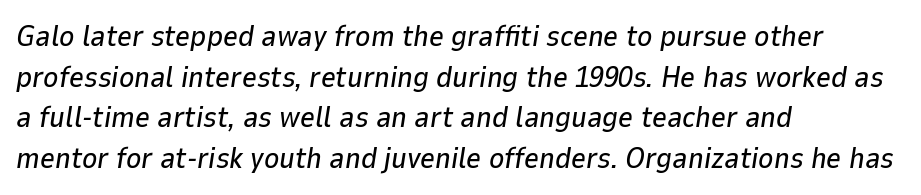
The image shows 29 px text type, italic (leaning right); set left-aligned, normal line spacing (1.4x), normal letter spacing, not underlined; low stroke contrast and a medium x-height.
